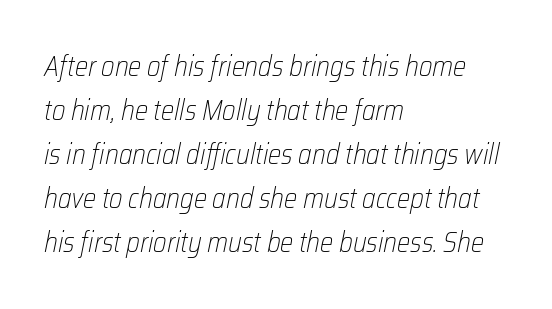
Q: Is the text bold? A: No.
Q: Is the text italic (slanted)? A: Yes, it leans right by about 12 degrees.
Q: Is the text underlined? A: No.
Q: How is the paragraph aligned? A: Left-aligned.
Q: Is the spacing between letters normal or unusually wide? A: Normal.
Q: Is the spacing between lines tight, normal or loose? A: Normal.
Q: Width (condensed, normal, or wide)? A: Condensed.
Q: Stroke contrast? A: Low.
Q: x-height? A: Medium.
Q: Monospaced? A: No.
